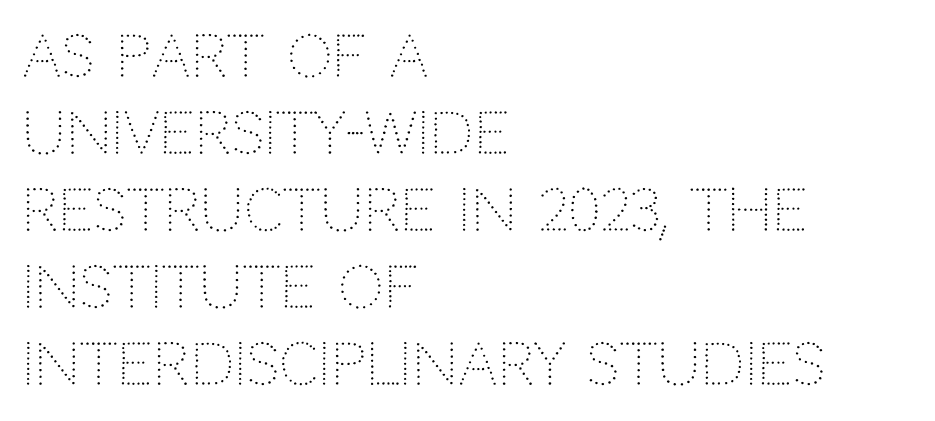
{"serif": "no", "italic": "no", "bold": "no", "weight": "light", "width": "normal", "stroke_contrast": "low", "x_height": "large", "monospaced": "no", "underline": "no", "align": "left", "line_spacing": "normal", "line_spacing_ratio": 1.35, "letter_spacing": "normal", "letter_spacing_em": 0.0, "glyph_px": 57}
